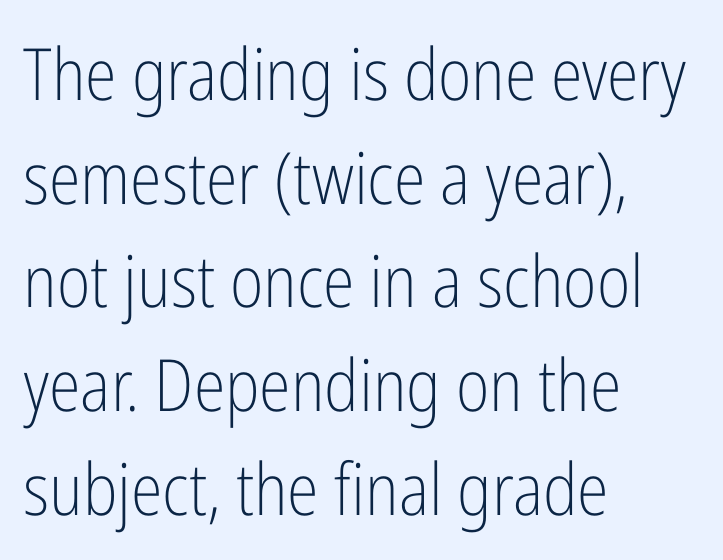
{"serif": "no", "italic": "no", "bold": "no", "weight": "light", "width": "condensed", "stroke_contrast": "low", "x_height": "medium", "monospaced": "no", "underline": "no", "align": "left", "line_spacing": "normal", "line_spacing_ratio": 1.44, "letter_spacing": "normal", "letter_spacing_em": 0.0, "glyph_px": 72}
